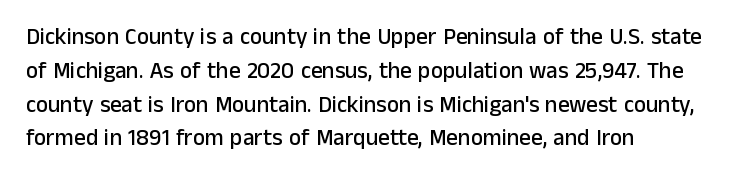
Left-aligned paragraph, ragged on the right. Compared with typical body copy, the letter spacing here is the same. A roman cut, with each character standing at attention. Baseline-to-baseline distance is the conventional proportion of letter height. The string is rendered with underlining switched off.
